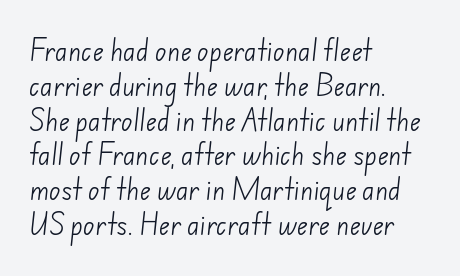
The rendering uses a moderate line-height, typical for paragraphs. These lines stack with their left ends in a neat column. Letter spacing: default. The cut favours lightness, reaching ordinary text weight at its darkest. Letters rest on an invisible, unmarked baseline.
